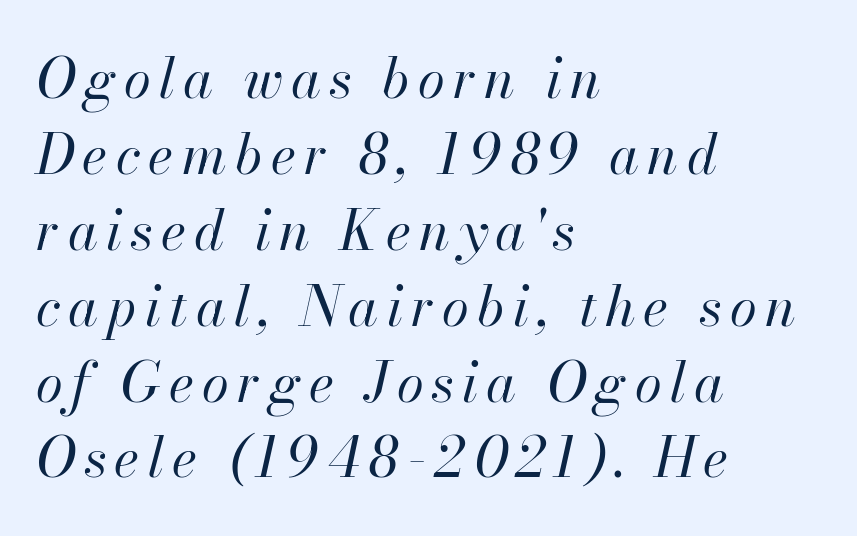
Italic: yes, the glyphs are oblique. One-word summary of the alignment: left. A light-to-regular cut is what we see here. A typesetter would call this proportional, since set widths differ per character.
